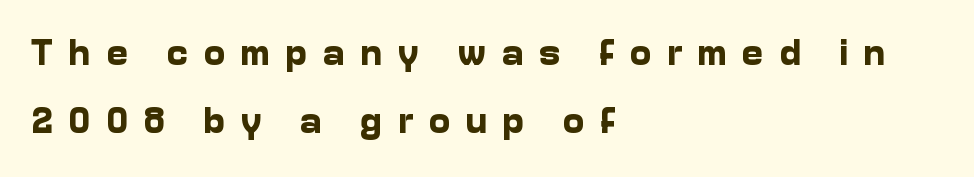
The compositor pushed each line to the left boundary. You can tell from the bare stems that sans-serif type was used. The passage shown is typed in a proportional face where columns would drift. These lines have a slow, spaced-out rhythm from letter to letter. Quick note: underline off. Summary of weight: heavy, a full bold.
